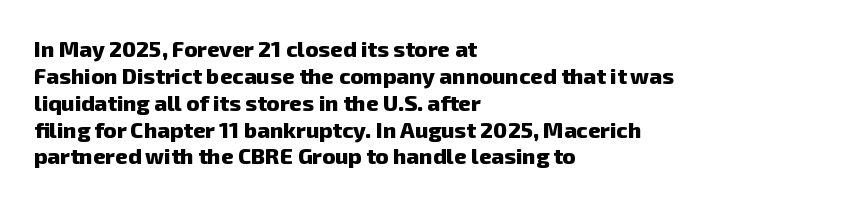
Q: Is the text bold? A: Yes.
Q: Is the text underlined? A: No.
Q: How is the paragraph aligned? A: Left-aligned.
Q: Is the spacing between letters normal or unusually wide? A: Normal.
